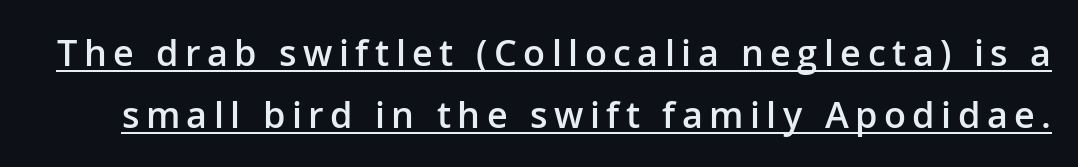
The image shows 36 px semibold sans-serif type, upright; set line spacing 1.73x, underlined; low stroke contrast and a medium x-height.
